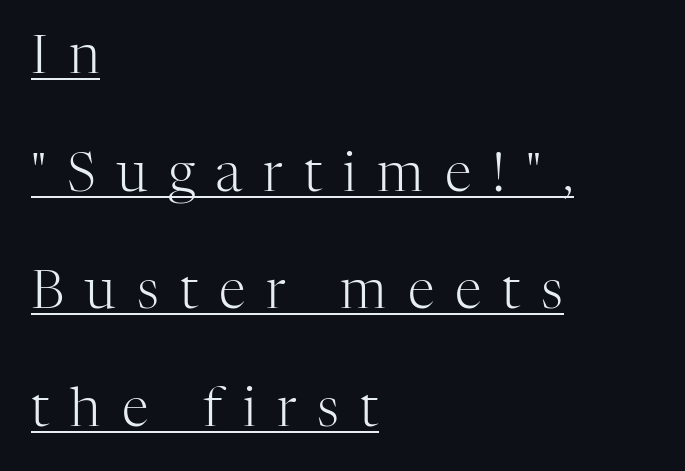
Q: Is the text bold? A: No.
Q: Is the text italic (slanted)? A: No, it is upright.
Q: Is the typeface a serif or a sans-serif typeface? A: Serif.
Q: Is the text underlined? A: Yes.
Q: How is the paragraph aligned? A: Left-aligned.
Q: Is the spacing between letters normal or unusually wide? A: Unusually wide.
Q: Is the spacing between lines tight, normal or loose? A: Loose.
Q: Width (condensed, normal, or wide)? A: Normal.
Q: Stroke contrast? A: High.
Q: x-height? A: Medium.
Q: Monospaced? A: No.
